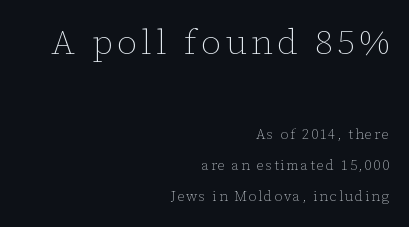
Size contrast runs from large at the top to small at the bottom. Horizontally, the lines are justified to the trailing edge only. The face used here is proportionally spaced, like ordinary book or web type. The strip under each line holds only bare page.
